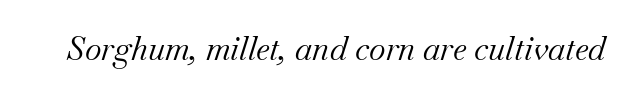
Q: Is the text bold? A: No.
Q: Is the text italic (slanted)? A: Yes, it leans right by about 18 degrees.
Q: Is the typeface a serif or a sans-serif typeface? A: Serif.
Q: Is the text underlined? A: No.
Q: Is the spacing between letters normal or unusually wide? A: Normal.
Q: Width (condensed, normal, or wide)? A: Normal.
Q: Stroke contrast? A: Medium.
Q: x-height? A: Small.
Q: Monospaced? A: No.
